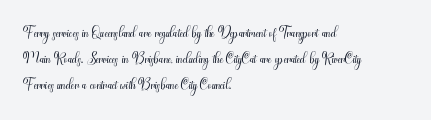
{"bold": "no", "underline": "no", "align": "left", "line_spacing_ratio": 1.23, "letter_spacing": "normal", "letter_spacing_em": 0.0, "glyph_px": 21}
